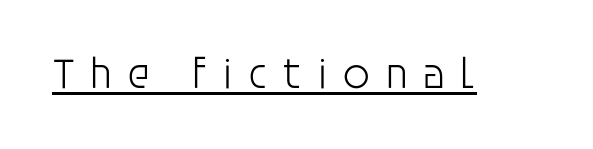
The image shows 44 px light sans-serif type, upright; set unusually wide letter spacing (+0.31 em), underlined; low stroke contrast and a large x-height.
